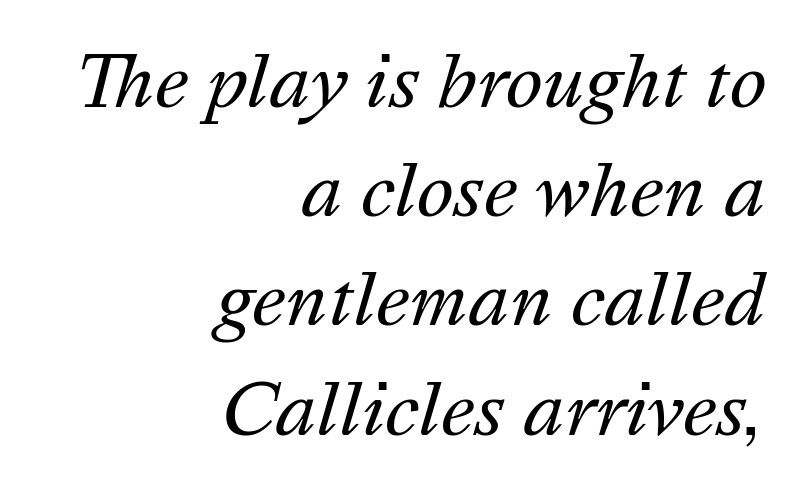
Q: Is the text bold? A: No.
Q: Is the text italic (slanted)? A: Yes, it leans right by about 16 degrees.
Q: Is the text underlined? A: No.
Q: How is the paragraph aligned? A: Right-aligned.
Q: Is the spacing between letters normal or unusually wide? A: Normal.
Q: Is the spacing between lines tight, normal or loose? A: Normal.
Q: Width (condensed, normal, or wide)? A: Normal.
Q: Stroke contrast? A: Medium.
Q: x-height? A: Medium.
Q: Monospaced? A: No.
